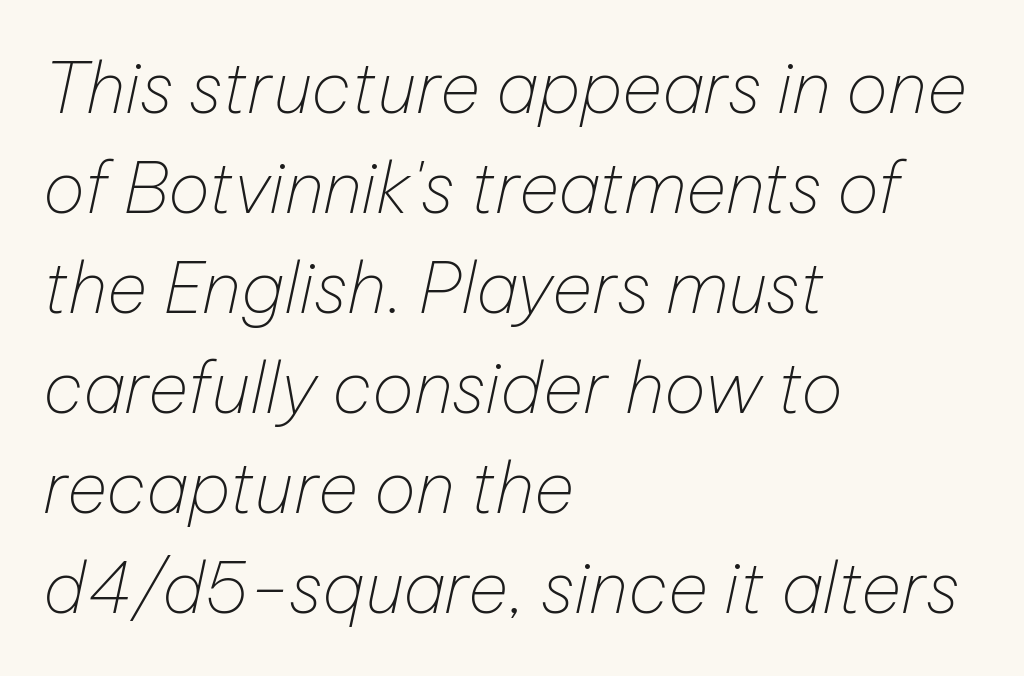
Q: Is the text bold? A: No.
Q: Is the text italic (slanted)? A: Yes, it leans right by about 12 degrees.
Q: Is the text underlined? A: No.
Q: How is the paragraph aligned? A: Left-aligned.
Q: Is the spacing between letters normal or unusually wide? A: Normal.
Q: Is the spacing between lines tight, normal or loose? A: Normal.
Q: Width (condensed, normal, or wide)? A: Normal.
Q: Stroke contrast? A: Low.
Q: x-height? A: Medium.
Q: Monospaced? A: No.
